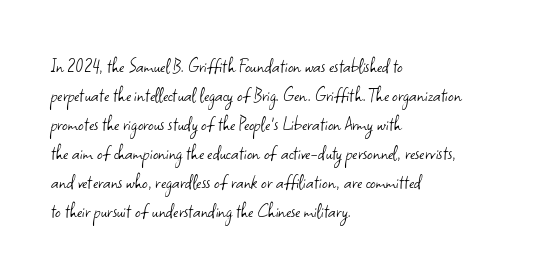
The image shows 22 px text type; set left-aligned, normal line spacing (1.32x), normal letter spacing, not underlined.
